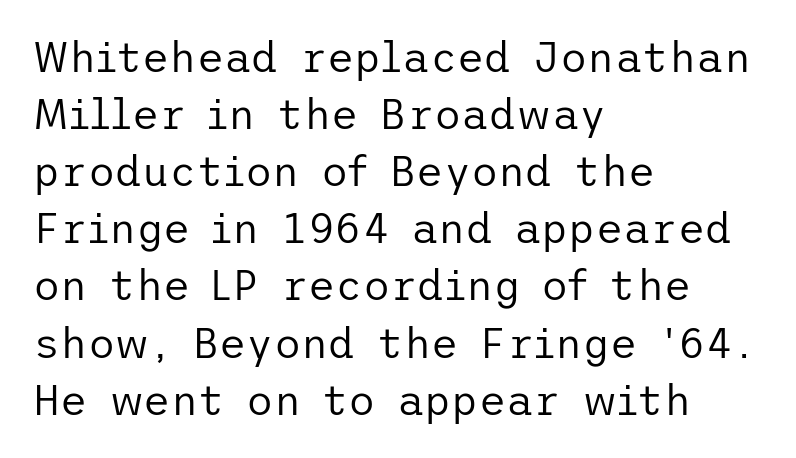
The gap between lines stays unmarked. The compositor pushed each line to the left boundary. Quick note: not italic, upright. This is not heavy type; no bold has been used. The space between consecutive lines is moderate.
